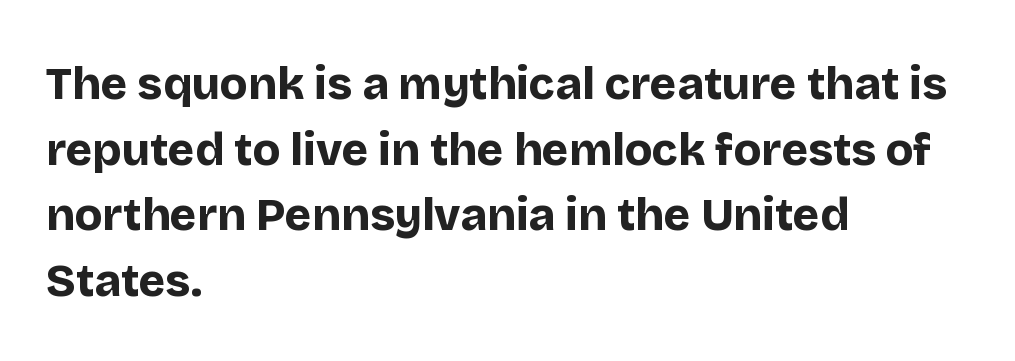
Q: Is the text bold? A: Yes.
Q: Is the text italic (slanted)? A: No, it is upright.
Q: Is the typeface a serif or a sans-serif typeface? A: Sans-serif.
Q: Is the text underlined? A: No.
Q: How is the paragraph aligned? A: Left-aligned.
Q: Is the spacing between letters normal or unusually wide? A: Normal.
Q: Is the spacing between lines tight, normal or loose? A: Normal.
Q: Width (condensed, normal, or wide)? A: Normal.
Q: Stroke contrast? A: Low.
Q: x-height? A: Large.
Q: Monospaced? A: No.
